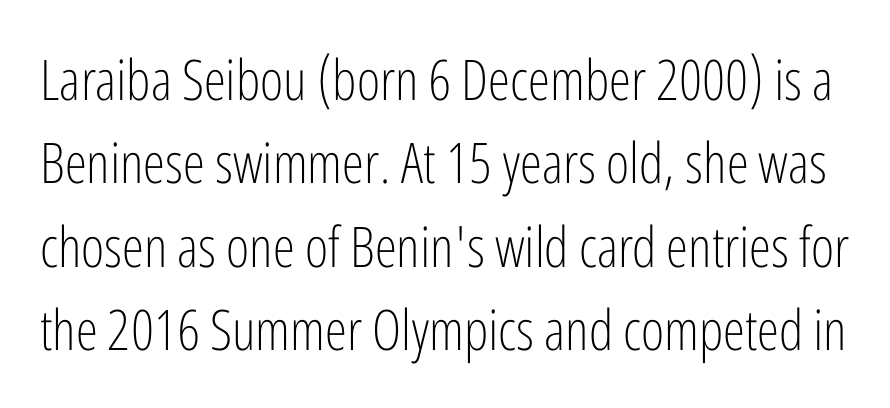
The image shows 56 px light, condensed sans-serif type, upright; set normal line spacing (1.49x), normal letter spacing, not underlined; low stroke contrast and a medium x-height.
